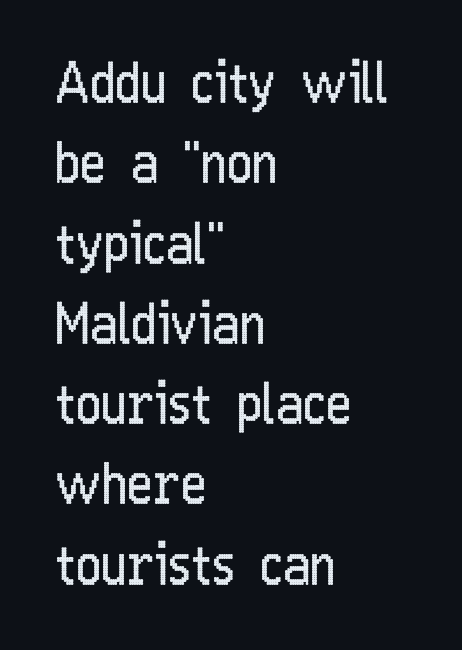
The image shows 55 px regular-weight, condensed sans-serif type, upright; set left-aligned, normal line spacing (1.46x), normal letter spacing, not underlined; low stroke contrast and a medium x-height.
